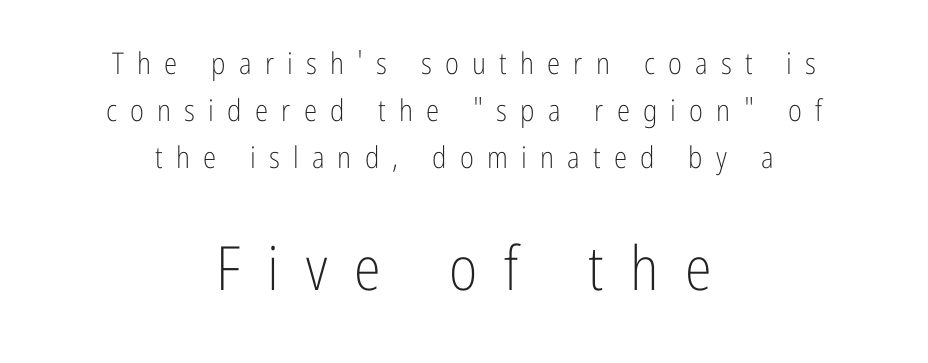
{"serif": "no", "italic": "no", "bold": "no", "weight": "light", "width": "condensed", "stroke_contrast": "low", "x_height": "medium", "monospaced": "no", "underline": "no", "align": "center", "line_spacing": "normal", "line_spacing_ratio": 1.56, "letter_spacing": "wide", "letter_spacing_em": 0.44, "larger_block": "second", "size_ratio": 2.03, "glyph_px": 61}
